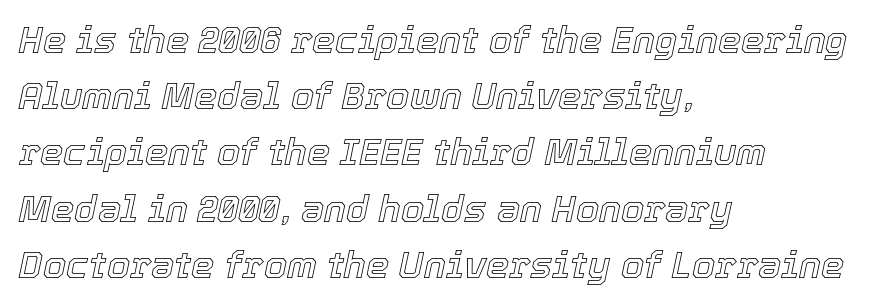
Is the type slanted? Yes — the strokes lean at a clear angle. Descenders are the only things crossing below the line. Varying glyph widths throughout — classic text-font behaviour. The rendering keeps characters at their native spacing.
